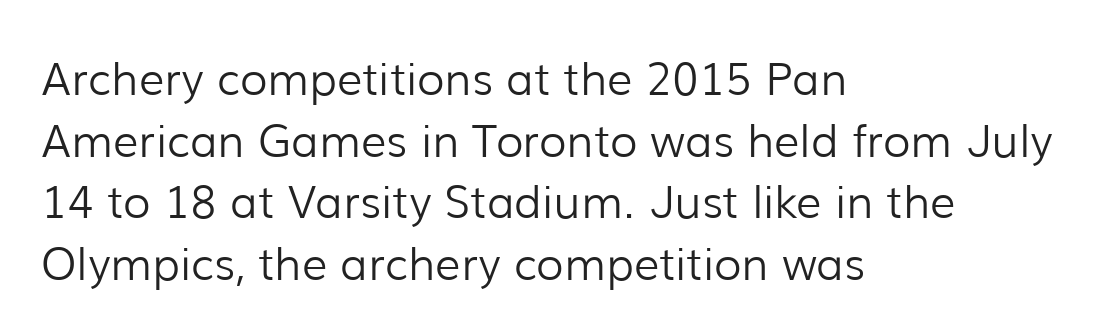
Q: Is the text bold? A: No.
Q: Is the text italic (slanted)? A: No, it is upright.
Q: Is the typeface a serif or a sans-serif typeface? A: Sans-serif.
Q: Is the text underlined? A: No.
Q: How is the paragraph aligned? A: Left-aligned.
Q: Is the spacing between letters normal or unusually wide? A: Normal.
Q: Is the spacing between lines tight, normal or loose? A: Normal.
Q: Width (condensed, normal, or wide)? A: Normal.
Q: Stroke contrast? A: Low.
Q: x-height? A: Medium.
Q: Monospaced? A: No.
